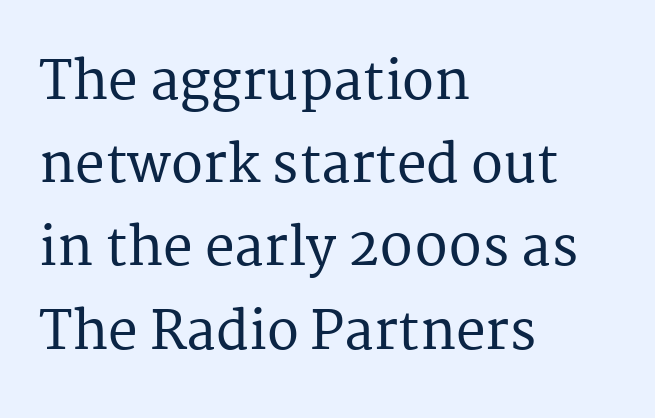
The image shows 53 px serif type, upright; set left-aligned, normal line spacing (1.57x), normal letter spacing, not underlined; medium stroke contrast and a medium x-height.
